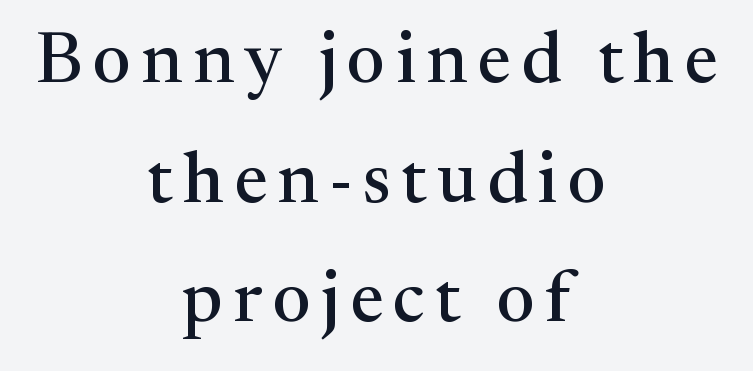
The image shows 72 px serif type, upright; set centered, normal line spacing (1.66x), not underlined; medium stroke contrast and a medium x-height.
